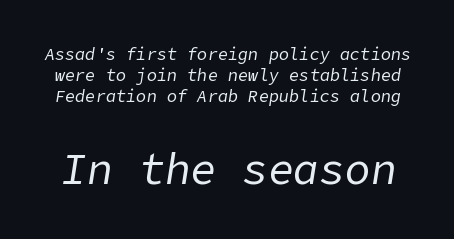
The image shows 43 px regular-weight type, italic (leaning right); set line spacing 1.24x, normal letter spacing, not underlined; the second (bottom) block is 2.53x larger; low stroke contrast and a medium x-height.
